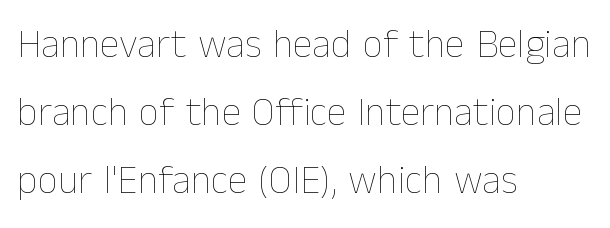
Think standard paragraph weight, or any step lighter than that. Ordinary non-slanted type is in use. The tracking reads as untouched default to a designer's eye. You could not count columns in this text — the font is proportionally spaced. Caption: multi-line text, flush left, ragged right. Each row of text sits above clean, open space.
